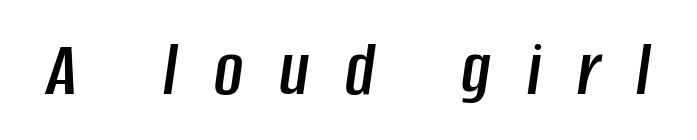
The axis of the letterforms is tilted away from vertical. Only glyphs here, with clear space below each row. Looks like regular typesetting: each glyph gets only the width it needs. What stands out about the letter spacing? Its width — letters are far apart.
